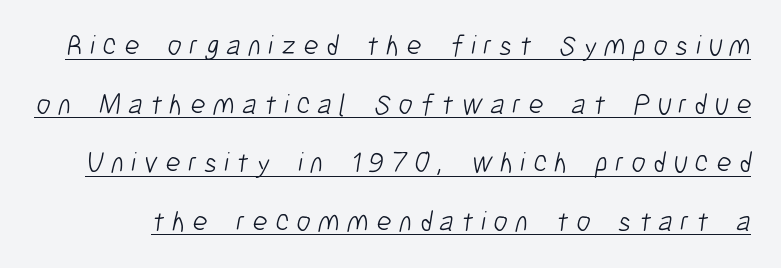
{"serif": "no", "bold": "no", "weight": "light", "width": "condensed", "stroke_contrast": "low", "x_height": "medium", "monospaced": "no", "underline": "yes", "line_spacing": "loose", "line_spacing_ratio": 2.02, "letter_spacing": "wide", "letter_spacing_em": 0.26, "glyph_px": 29}
